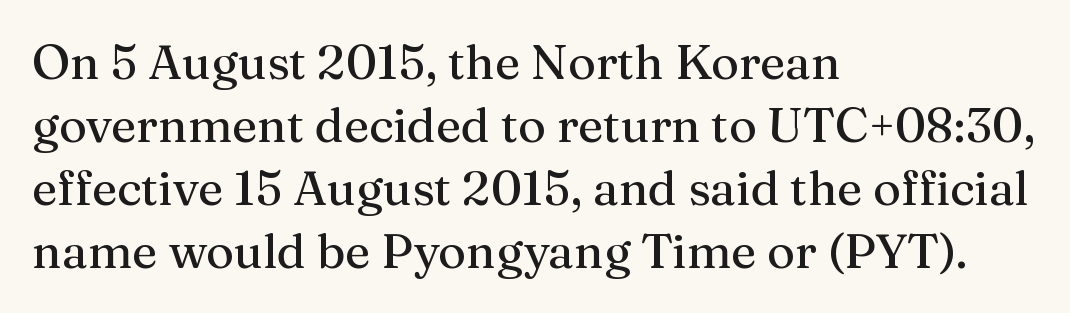
Q: Is the text italic (slanted)? A: No, it is upright.
Q: Is the typeface a serif or a sans-serif typeface? A: Serif.
Q: Is the text underlined? A: No.
Q: How is the paragraph aligned? A: Left-aligned.
Q: Is the spacing between letters normal or unusually wide? A: Normal.
Q: Is the spacing between lines tight, normal or loose? A: Normal.
Q: Width (condensed, normal, or wide)? A: Normal.
Q: Stroke contrast? A: Medium.
Q: x-height? A: Medium.
Q: Monospaced? A: No.
